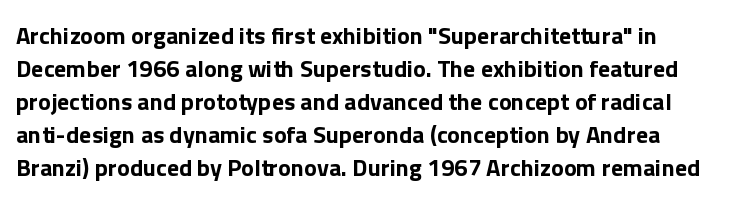
Q: Is the text bold? A: Yes.
Q: Is the text italic (slanted)? A: No, it is upright.
Q: Is the text underlined? A: No.
Q: Is the spacing between letters normal or unusually wide? A: Normal.
Q: Is the spacing between lines tight, normal or loose? A: Normal.
